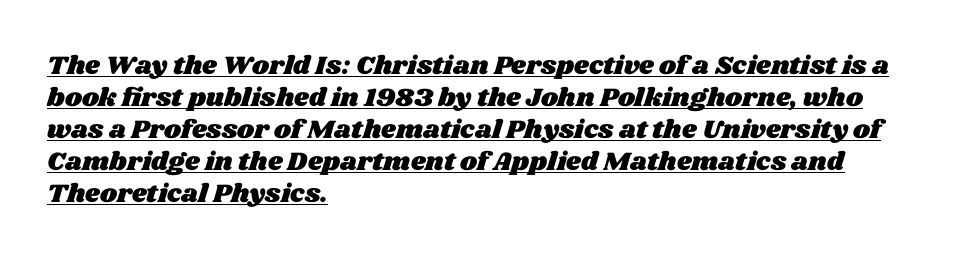
This rendering features underlined lettering. Leftover space on each line is placed entirely after the last word. You could call the tracking neutral — neither tight nor loose.
